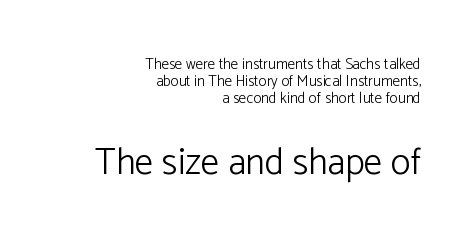
Is this a fixed-width face? No — the glyphs have proportional, varying widths. The ragged edge is on the left, which tells us the setting is flush right. The line texture is even and compact thanks to regular tracking. Font category for this specimen: sans-serif. This sample uses an upright cut, with every glyph sitting square on the baseline. Vertical spacing — tight.
